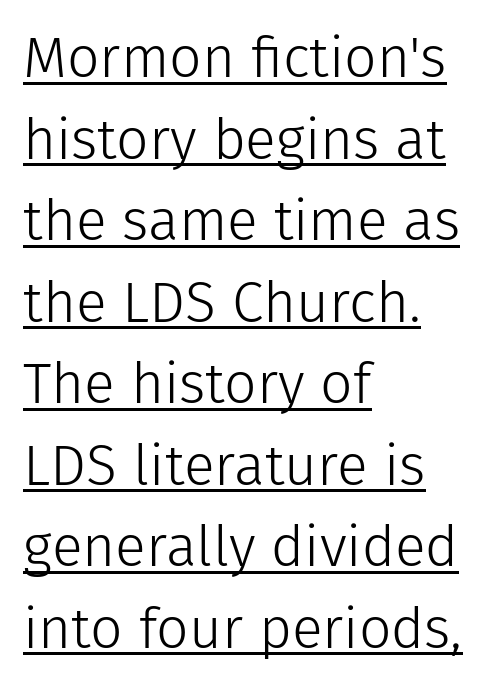
Standard letterfit; no display-style spreading of the glyphs. Type style note: lacks serifs. Stroke thickness stays within the range of a standard reading face or lighter. Notice how the passage keeps a crisp vertical edge on the left only.
